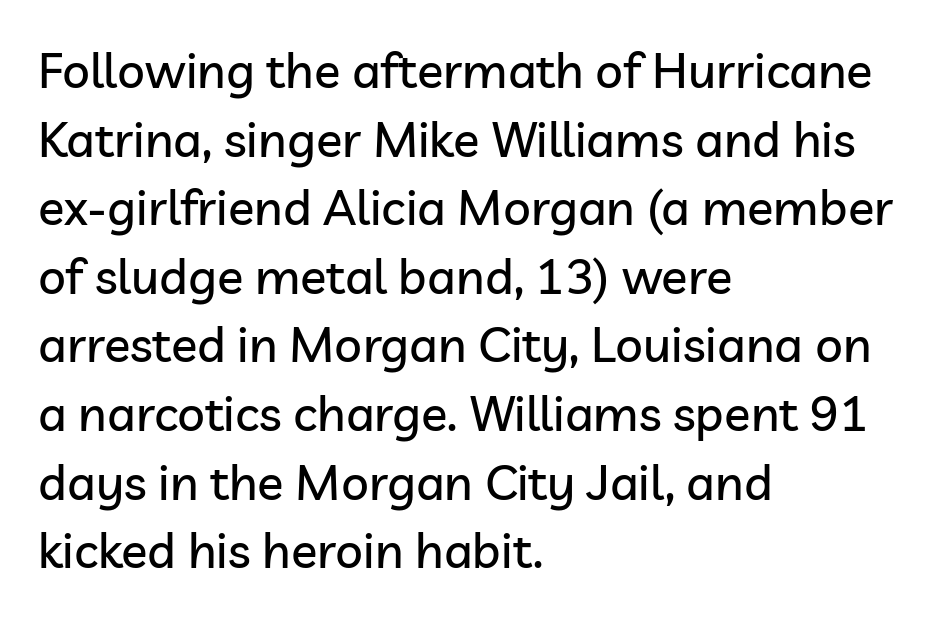
The image shows 49 px sans-serif type, upright; set left-aligned, normal line spacing (1.4x), normal letter spacing, not underlined; low stroke contrast and a medium x-height.
